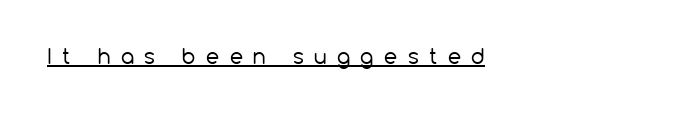
The image shows 21 px text type, upright; set unusually wide letter spacing (+0.5 em), underlined.
